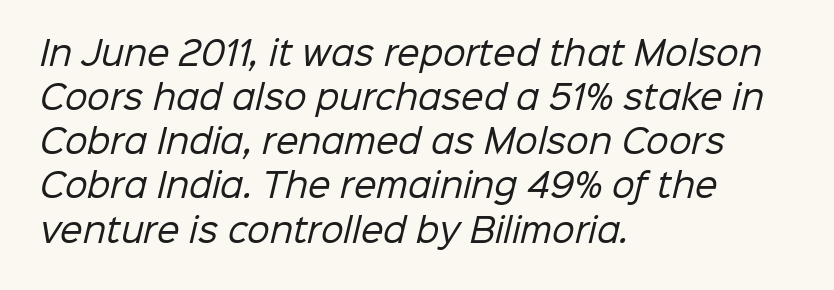
The lines in this sample share a left origin and differ only in where they stop. Spacing between characters is what you'd get straight out of the box. Weight: regular or lighter. Grotesque or geometric, the face here clearly has no serifs.
